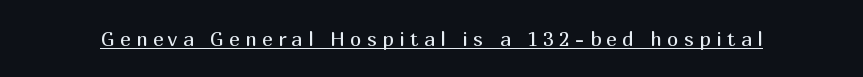
{"italic": "no", "bold": "no", "underline": "yes", "letter_spacing": "wide", "letter_spacing_em": 0.27, "glyph_px": 20}
